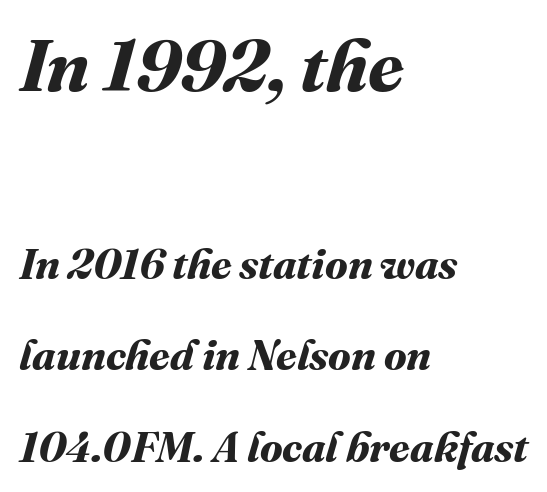
Q: Is the text bold? A: Yes.
Q: Is the text underlined? A: No.
Q: How is the paragraph aligned? A: Left-aligned.
Q: Is the spacing between letters normal or unusually wide? A: Normal.
Q: Is the spacing between lines tight, normal or loose? A: Loose.
Q: Which block of text is set in a larger size, the first (top) or the second (bottom)? A: The first (top) one.
Q: Width (condensed, normal, or wide)? A: Normal.
Q: Stroke contrast? A: Medium.
Q: x-height? A: Medium.
Q: Monospaced? A: No.
